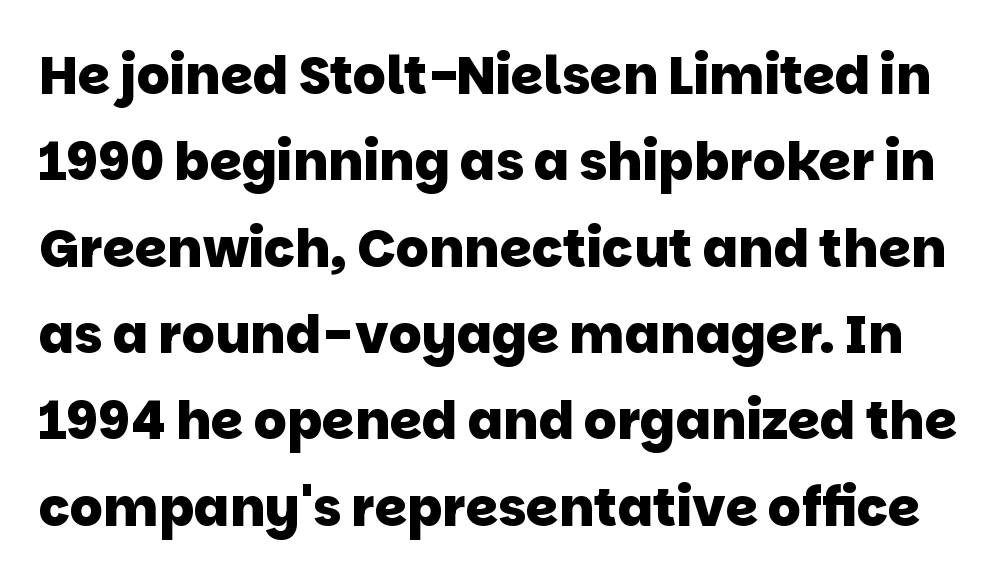
{"serif": "no", "bold": "yes", "weight": "heavy", "width": "normal", "stroke_contrast": "low", "x_height": "large", "monospaced": "no", "underline": "no", "line_spacing": "normal", "line_spacing_ratio": 1.66, "letter_spacing": "normal", "letter_spacing_em": 0.0, "glyph_px": 52}
